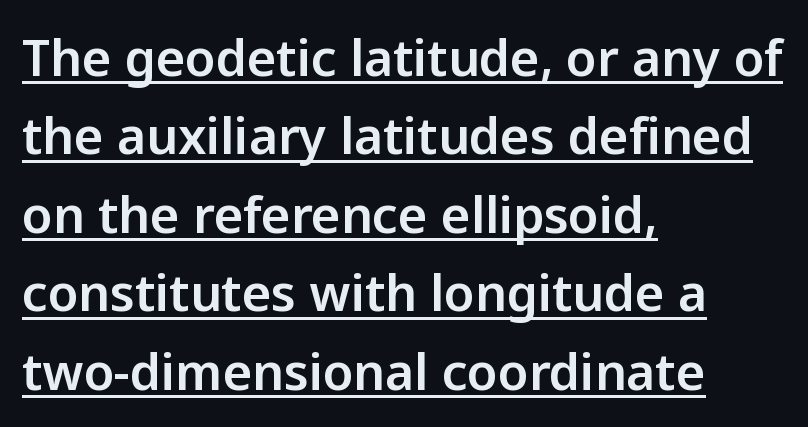
Q: Is the text italic (slanted)? A: No, it is upright.
Q: Is the typeface a serif or a sans-serif typeface? A: Sans-serif.
Q: Is the text underlined? A: Yes.
Q: How is the paragraph aligned? A: Left-aligned.
Q: Is the spacing between letters normal or unusually wide? A: Normal.
Q: Is the spacing between lines tight, normal or loose? A: Normal.
Q: Width (condensed, normal, or wide)? A: Normal.
Q: Stroke contrast? A: Low.
Q: x-height? A: Medium.
Q: Monospaced? A: No.
